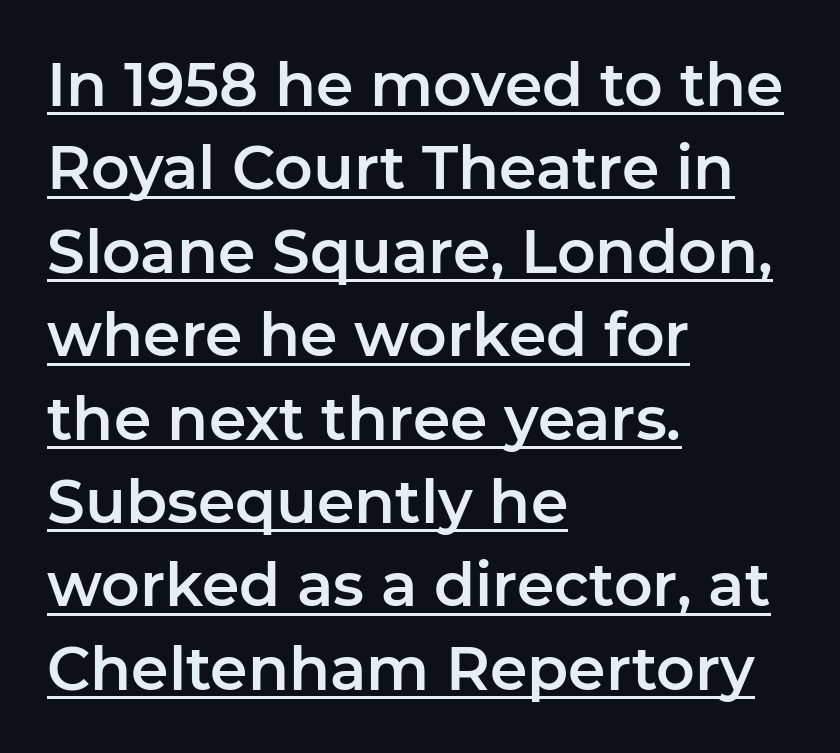
{"serif": "no", "italic": "no", "width": "normal", "stroke_contrast": "low", "x_height": "medium", "monospaced": "no", "underline": "yes", "align": "left", "line_spacing": "normal", "line_spacing_ratio": 1.39, "letter_spacing": "normal", "letter_spacing_em": 0.0, "glyph_px": 60}
